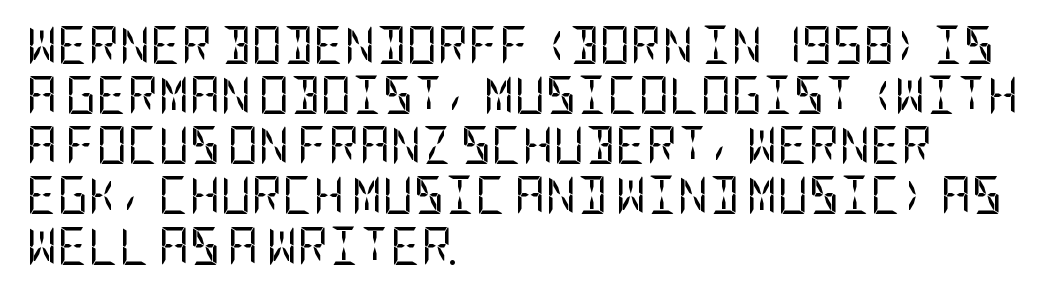
The image shows 38 px regular-weight, condensed sans-serif type, upright; set left-aligned, normal line spacing (1.32x), normal letter spacing, not underlined; low stroke contrast and a large x-height.
